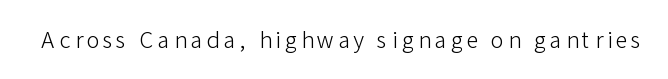
The image shows 22 px text type, upright; set not underlined.
